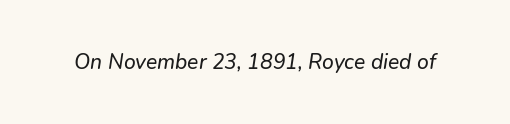
The image shows 21 px text type, italic (leaning right); set normal letter spacing, not underlined.
